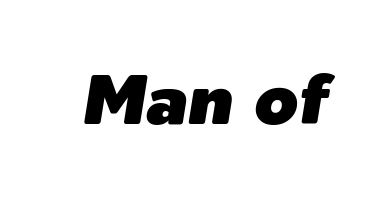
{"italic": "yes", "lean": "right", "slant_degrees": 9, "width": "normal", "stroke_contrast": "low", "x_height": "medium", "monospaced": "no", "underline": "no", "letter_spacing": "normal", "letter_spacing_em": 0.0, "glyph_px": 70}
